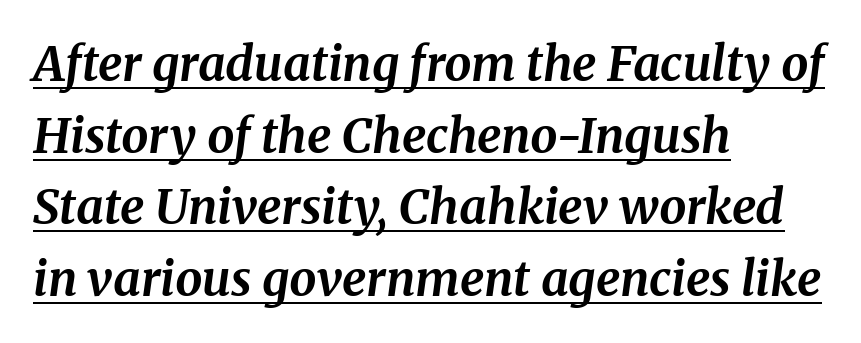
Q: Is the text bold? A: Yes.
Q: Is the text italic (slanted)? A: Yes, it leans right by about 8 degrees.
Q: Is the typeface a serif or a sans-serif typeface? A: Serif.
Q: Is the text underlined? A: Yes.
Q: How is the paragraph aligned? A: Left-aligned.
Q: Is the spacing between letters normal or unusually wide? A: Normal.
Q: Is the spacing between lines tight, normal or loose? A: Normal.
Q: Width (condensed, normal, or wide)? A: Normal.
Q: Stroke contrast? A: Medium.
Q: x-height? A: Medium.
Q: Monospaced? A: No.
